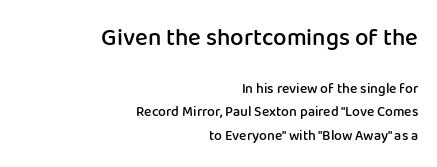
{"italic": "no", "bold": "semi", "underline": "no", "align": "right", "line_spacing": "normal", "line_spacing_ratio": 1.66, "letter_spacing": "normal", "letter_spacing_em": 0.0, "larger_block": "first", "size_ratio": 1.71, "glyph_px": 24}
